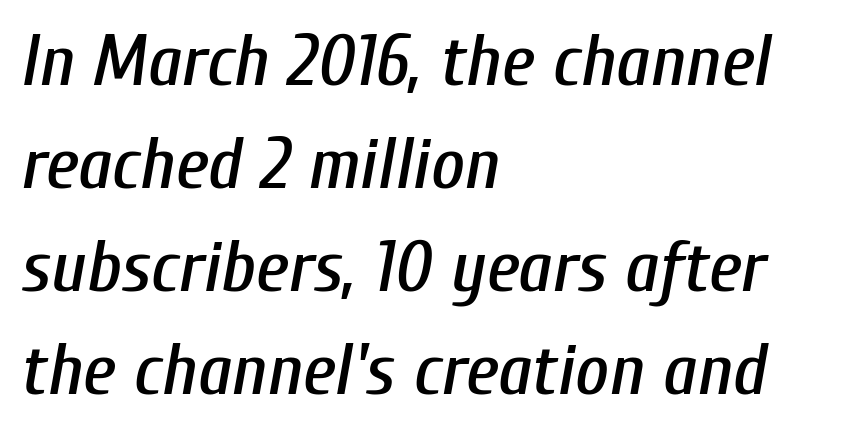
Q: Is the text italic (slanted)? A: Yes, it leans right by about 10 degrees.
Q: Is the text underlined? A: No.
Q: How is the paragraph aligned? A: Left-aligned.
Q: Is the spacing between letters normal or unusually wide? A: Normal.
Q: Is the spacing between lines tight, normal or loose? A: Normal.
Q: Width (condensed, normal, or wide)? A: Condensed.
Q: Stroke contrast? A: Low.
Q: x-height? A: Medium.
Q: Monospaced? A: No.
